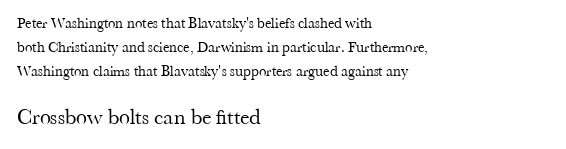
Compared with a centered layout, this one pins lines to the left instead. Underlining? Definitely not there. The axis of the letterforms is exactly vertical. Evenly set lines give the paragraph a standard silhouette.
